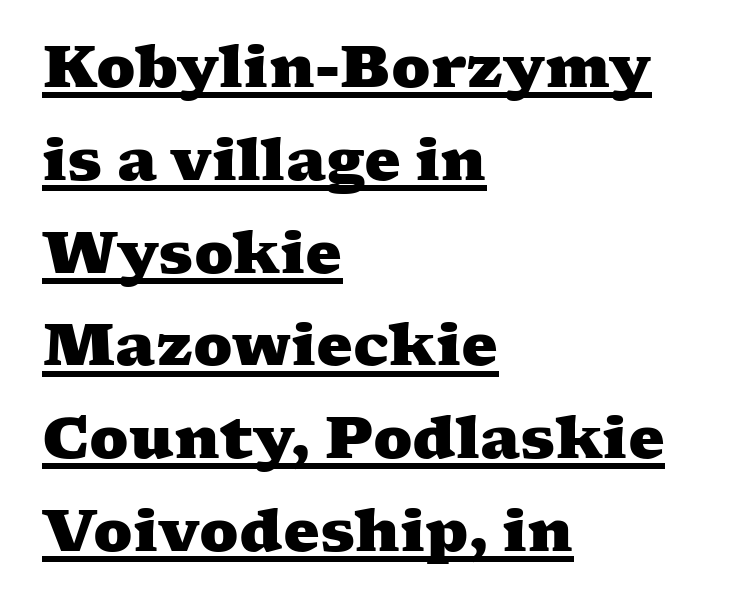
Q: Is the text bold? A: Yes.
Q: Is the typeface a serif or a sans-serif typeface? A: Serif.
Q: Is the text underlined? A: Yes.
Q: How is the paragraph aligned? A: Left-aligned.
Q: Is the spacing between letters normal or unusually wide? A: Normal.
Q: Is the spacing between lines tight, normal or loose? A: Normal.
Q: Width (condensed, normal, or wide)? A: Wide.
Q: Stroke contrast? A: Medium.
Q: x-height? A: Medium.
Q: Monospaced? A: No.
